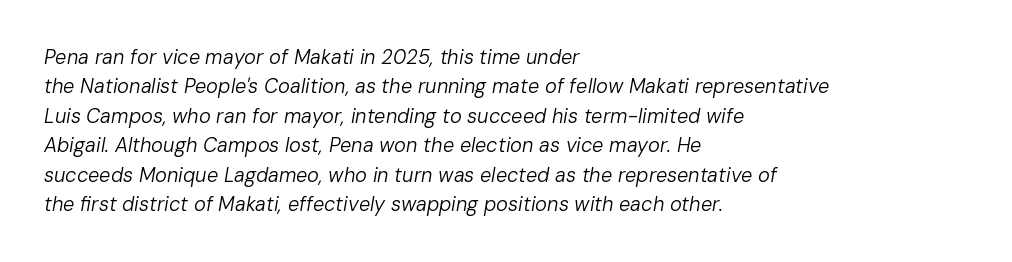
Q: Is the text bold? A: No.
Q: Is the text italic (slanted)? A: Yes, it leans right by about 10 degrees.
Q: Is the text underlined? A: No.
Q: How is the paragraph aligned? A: Left-aligned.
Q: Is the spacing between letters normal or unusually wide? A: Normal.
Q: Is the spacing between lines tight, normal or loose? A: Normal.
